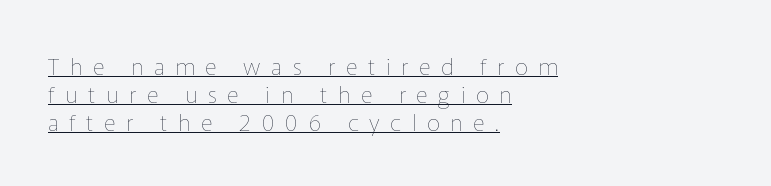
{"italic": "no", "bold": "no", "underline": "yes", "align": "left", "line_spacing_ratio": 1.21, "letter_spacing": "wide", "letter_spacing_em": 0.46, "glyph_px": 23}
